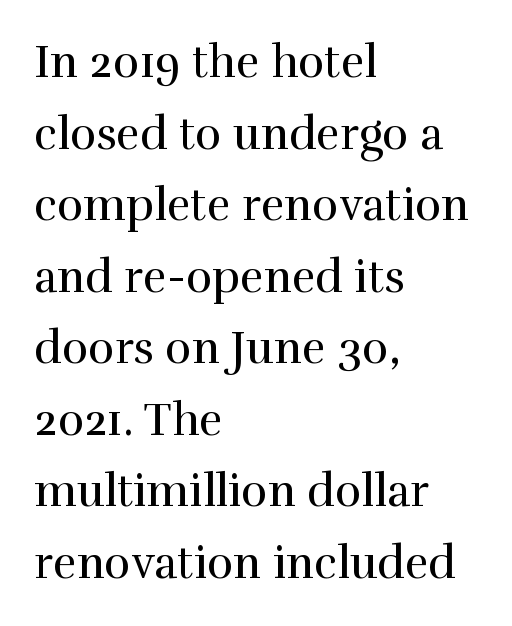
{"serif": "yes", "italic": "no", "bold": "no", "weight": "regular", "width": "normal", "stroke_contrast": "high", "x_height": "medium", "monospaced": "no", "underline": "no", "align": "left", "line_spacing": "normal", "line_spacing_ratio": 1.59, "letter_spacing": "normal", "letter_spacing_em": 0.0, "glyph_px": 45}
